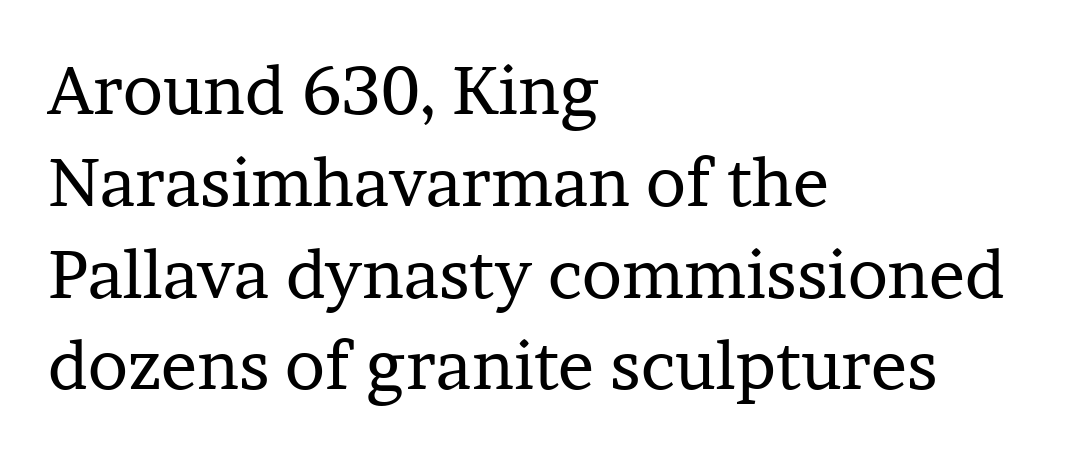
Q: Is the text bold? A: No.
Q: Is the text italic (slanted)? A: No, it is upright.
Q: Is the typeface a serif or a sans-serif typeface? A: Serif.
Q: Is the text underlined? A: No.
Q: How is the paragraph aligned? A: Left-aligned.
Q: Is the spacing between letters normal or unusually wide? A: Normal.
Q: Is the spacing between lines tight, normal or loose? A: Normal.
Q: Width (condensed, normal, or wide)? A: Normal.
Q: Stroke contrast? A: Low.
Q: x-height? A: Medium.
Q: Monospaced? A: No.
